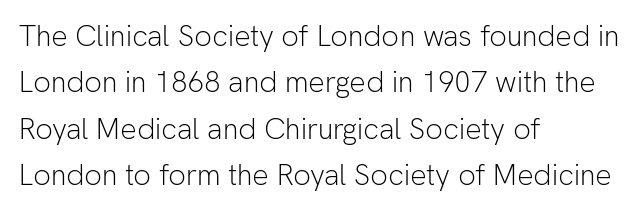
Q: Is the text bold? A: No.
Q: Is the text italic (slanted)? A: No, it is upright.
Q: Is the typeface a serif or a sans-serif typeface? A: Sans-serif.
Q: Is the text underlined? A: No.
Q: How is the paragraph aligned? A: Left-aligned.
Q: Is the spacing between letters normal or unusually wide? A: Normal.
Q: Is the spacing between lines tight, normal or loose? A: Normal.
Q: Width (condensed, normal, or wide)? A: Normal.
Q: Stroke contrast? A: Low.
Q: x-height? A: Medium.
Q: Monospaced? A: No.
